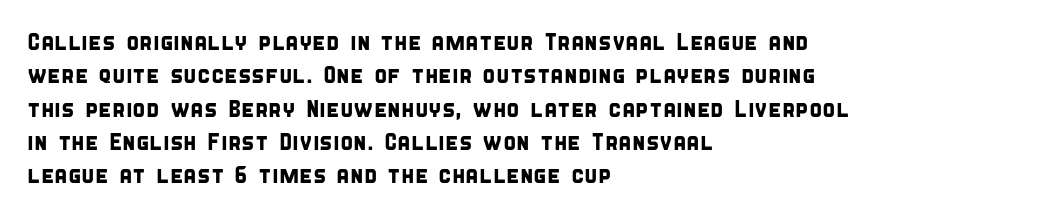
Visually the block forms a straight wall on the left and a jagged coastline on the right. The passage shown is not underscored anywhere. This rendering leaves character spacing at its baseline value. The leading is moderate, giving the passage an even texture.
